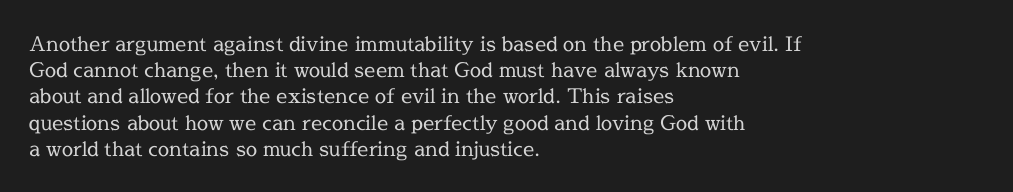
No chunkiness to these letters — they're not bold. Alignment: flush left. Do the letters lean? They stand straight. Horizontal bands of white between lines are of average thickness. Has an underline been added? It has not. Is the letter spacing exaggerated? No — it looks like the ordinary default.
